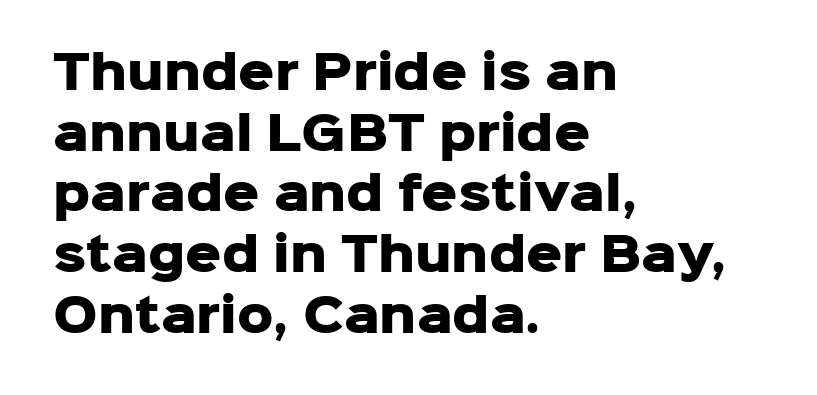
Q: Is the text bold? A: Yes.
Q: Is the text italic (slanted)? A: No, it is upright.
Q: Is the typeface a serif or a sans-serif typeface? A: Sans-serif.
Q: Is the text underlined? A: No.
Q: How is the paragraph aligned? A: Left-aligned.
Q: Is the spacing between letters normal or unusually wide? A: Normal.
Q: Is the spacing between lines tight, normal or loose? A: Normal.
Q: Width (condensed, normal, or wide)? A: Normal.
Q: Stroke contrast? A: Low.
Q: x-height? A: Medium.
Q: Monospaced? A: No.
